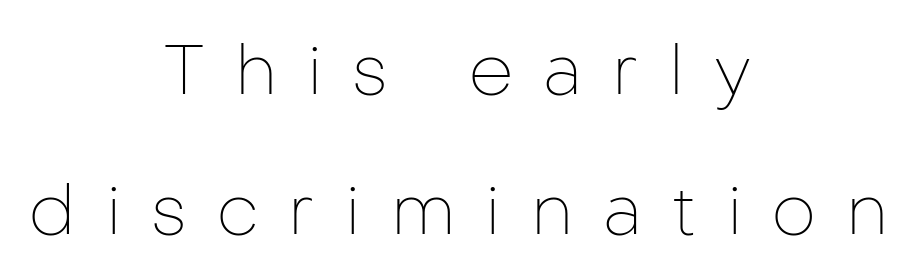
The image shows 70 px thin sans-serif type, upright; set centered, loose line spacing (2.0x), unusually wide letter spacing (+0.43 em), not underlined; low stroke contrast and a medium x-height.
